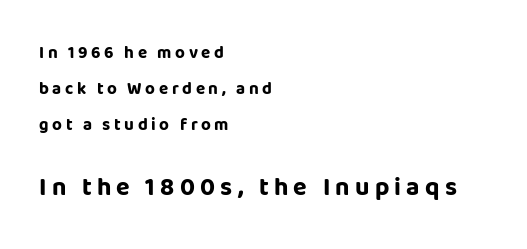
The image shows 25 px bold type, upright; set left-aligned, loose line spacing (2.11x), unusually wide letter spacing (+0.21 em), not underlined; the second (bottom) block is 1.47x larger.
